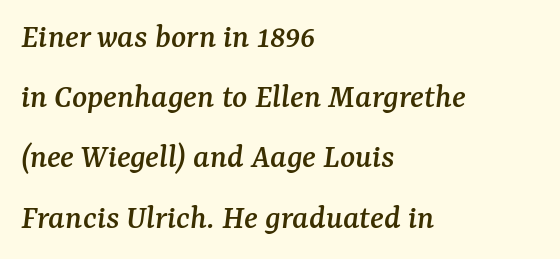
A serif font was chosen for this passage. Characters are canted at an angle relative to the baseline's perpendicular. Line starts are locked; line ends wander. The foot of each line stays bare and open. The letters advance in unequal steps, a hallmark of proportional type.
